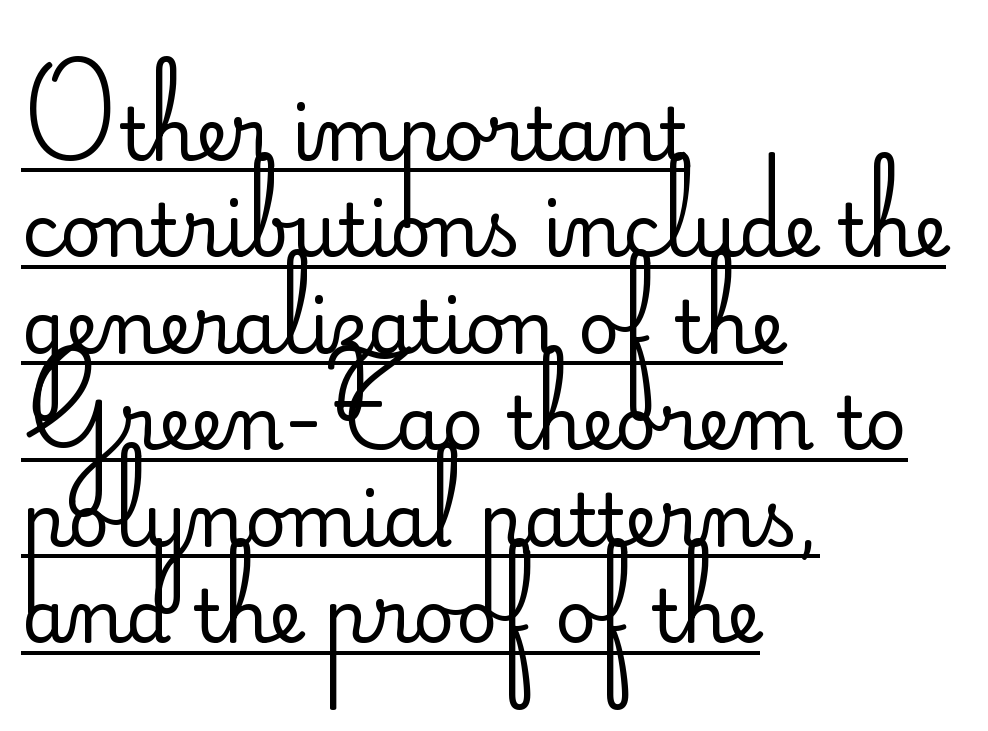
This is not heavy type; no bold has been used. This rendering features underlined lettering. Tracking value appears to be zero — textbook default spacing. Is this a fixed-width face? No — the glyphs have proportional, varying widths.
